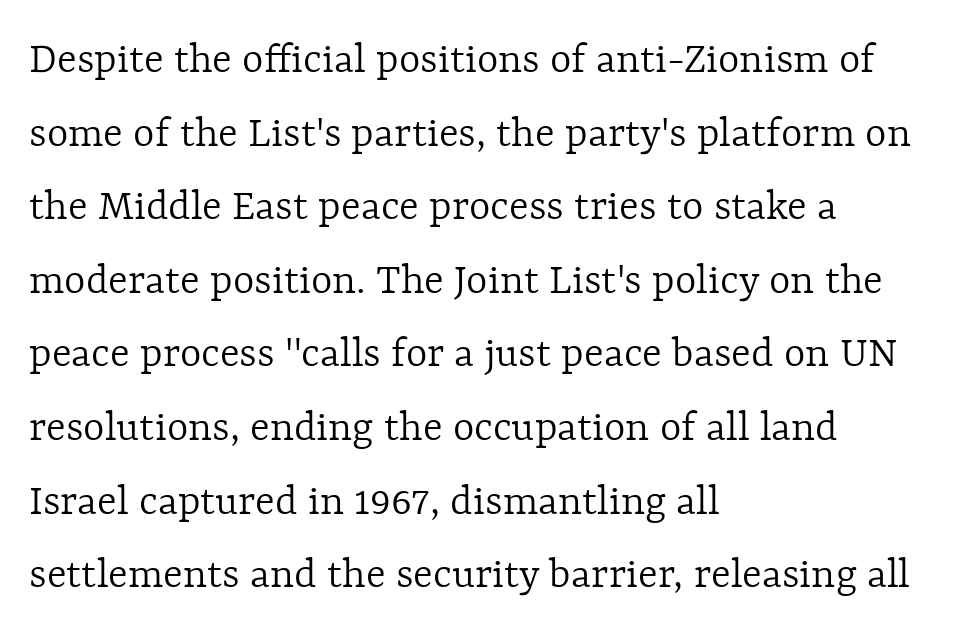
Q: Is the text bold? A: No.
Q: Is the text italic (slanted)? A: No, it is upright.
Q: Is the text underlined? A: No.
Q: How is the paragraph aligned? A: Left-aligned.
Q: Is the spacing between letters normal or unusually wide? A: Normal.
Q: Is the spacing between lines tight, normal or loose? A: Normal.
Q: Width (condensed, normal, or wide)? A: Normal.
Q: x-height? A: Medium.
Q: Monospaced? A: No.
